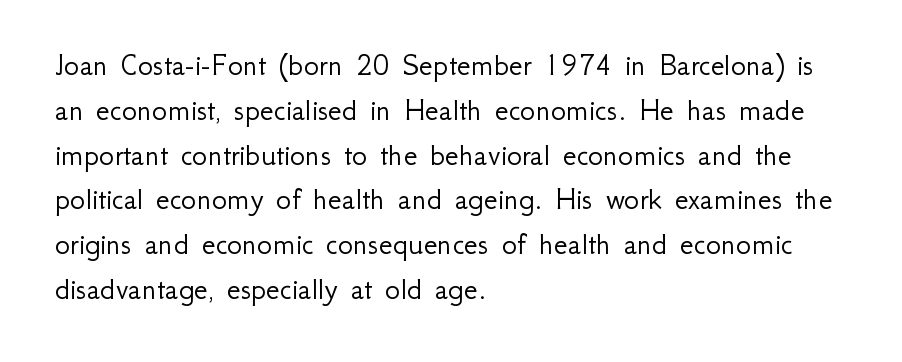
Q: Is the text bold? A: No.
Q: Is the text italic (slanted)? A: No, it is upright.
Q: Is the typeface a serif or a sans-serif typeface? A: Sans-serif.
Q: Is the text underlined? A: No.
Q: How is the paragraph aligned? A: Left-aligned.
Q: Is the spacing between letters normal or unusually wide? A: Normal.
Q: Is the spacing between lines tight, normal or loose? A: Normal.
Q: Width (condensed, normal, or wide)? A: Normal.
Q: Stroke contrast? A: Low.
Q: x-height? A: Small.
Q: Monospaced? A: No.
